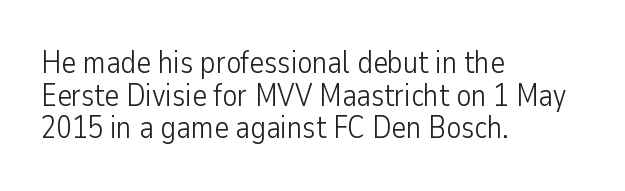
Q: Is the text bold? A: No.
Q: Is the text italic (slanted)? A: No, it is upright.
Q: Is the typeface a serif or a sans-serif typeface? A: Sans-serif.
Q: Is the text underlined? A: No.
Q: How is the paragraph aligned? A: Left-aligned.
Q: Is the spacing between letters normal or unusually wide? A: Normal.
Q: Is the spacing between lines tight, normal or loose? A: Tight.
Q: Width (condensed, normal, or wide)? A: Condensed.
Q: Stroke contrast? A: Low.
Q: x-height? A: Medium.
Q: Monospaced? A: No.
